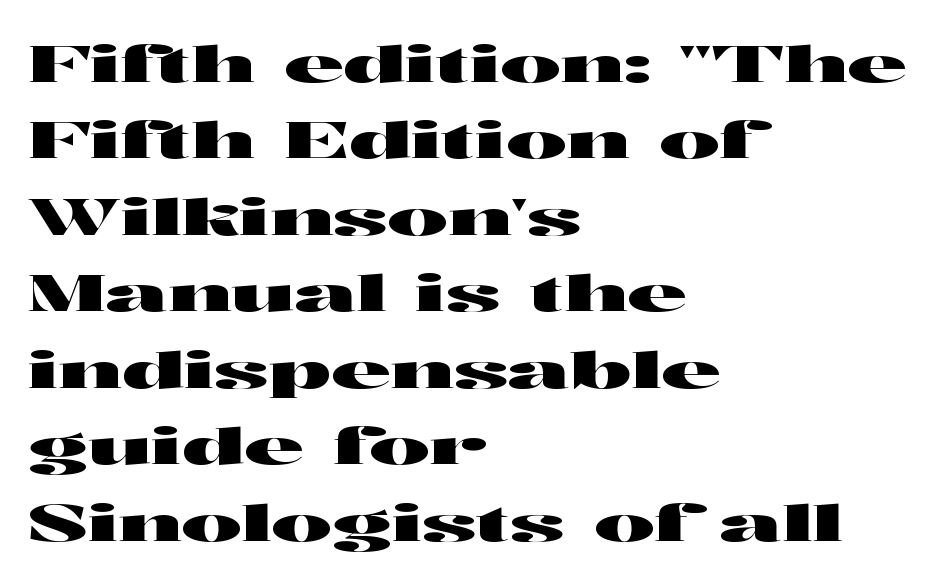
Plain, unruled lines of type. This rendering leaves character spacing at its baseline value. Horizontal bands of white between lines are of average thickness. Is this a fixed-width face? No — the glyphs have proportional, varying widths. You can tell from the bare stems that sans-serif type was used.
